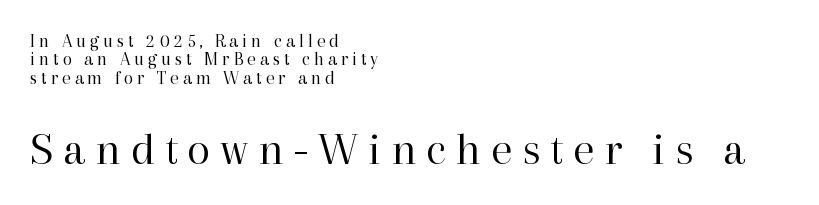
Q: Is the text bold? A: No.
Q: Is the text italic (slanted)? A: No, it is upright.
Q: Is the typeface a serif or a sans-serif typeface? A: Serif.
Q: Is the text underlined? A: No.
Q: How is the paragraph aligned? A: Left-aligned.
Q: Is the spacing between letters normal or unusually wide? A: Unusually wide.
Q: Is the spacing between lines tight, normal or loose? A: Tight.
Q: Which block of text is set in a larger size, the first (top) or the second (bottom)? A: The second (bottom) one.
Q: Width (condensed, normal, or wide)? A: Normal.
Q: Stroke contrast? A: High.
Q: x-height? A: Medium.
Q: Monospaced? A: No.
